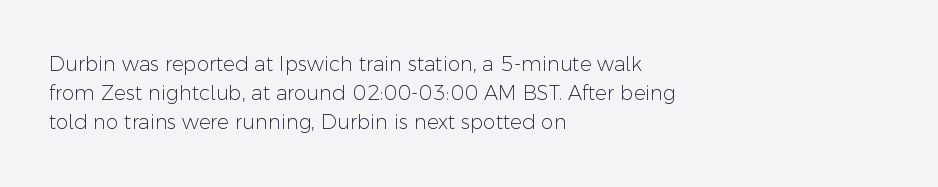
Q: Is the text bold? A: No.
Q: Is the text italic (slanted)? A: No, it is upright.
Q: Is the text underlined? A: No.
Q: How is the paragraph aligned? A: Left-aligned.
Q: Is the spacing between letters normal or unusually wide? A: Normal.
Q: Is the spacing between lines tight, normal or loose? A: Normal.
